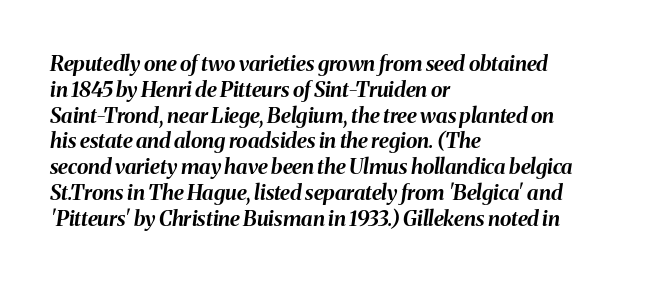
On the weight axis this lands at bold, roughly 700. The tracking reads as untouched default to a designer's eye. It's the slanting kind of type. Line starts are locked; line ends wander. No word sits above an underline.
